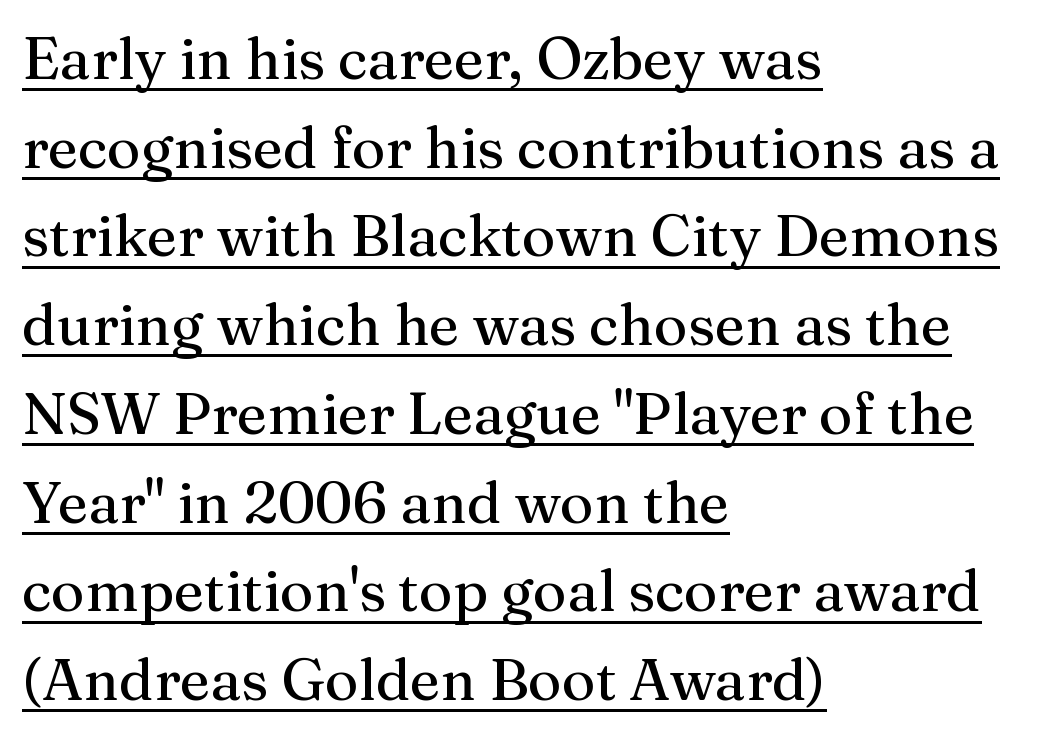
The image shows 58 px serif type, upright; set left-aligned, normal line spacing (1.53x), normal letter spacing, underlined; medium stroke contrast and a medium x-height.
